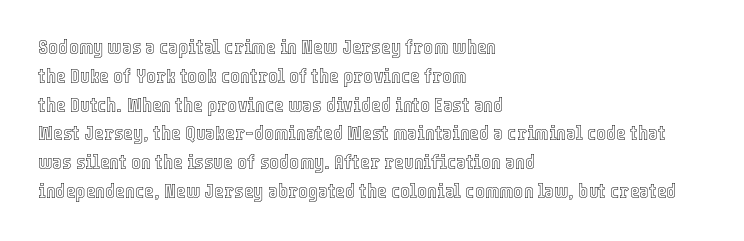
The image shows 21 px text type, upright; set left-aligned, normal line spacing (1.37x), normal letter spacing, not underlined.
